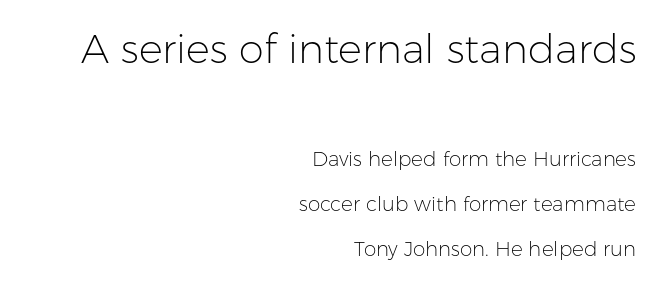
Q: Is the text bold? A: No.
Q: Is the text italic (slanted)? A: No, it is upright.
Q: Is the typeface a serif or a sans-serif typeface? A: Sans-serif.
Q: Is the text underlined? A: No.
Q: How is the paragraph aligned? A: Right-aligned.
Q: Is the spacing between letters normal or unusually wide? A: Normal.
Q: Is the spacing between lines tight, normal or loose? A: Loose.
Q: Which block of text is set in a larger size, the first (top) or the second (bottom)? A: The first (top) one.
Q: Width (condensed, normal, or wide)? A: Normal.
Q: Stroke contrast? A: Low.
Q: x-height? A: Medium.
Q: Monospaced? A: No.
